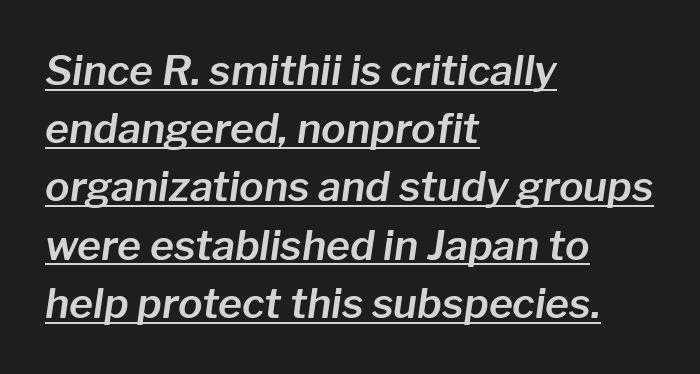
{"italic": "yes", "lean": "right", "slant_degrees": 8, "width": "normal", "stroke_contrast": "low", "x_height": "medium", "monospaced": "no", "underline": "yes", "align": "left", "line_spacing": "normal", "line_spacing_ratio": 1.42, "letter_spacing": "normal", "letter_spacing_em": 0.0, "glyph_px": 41}
